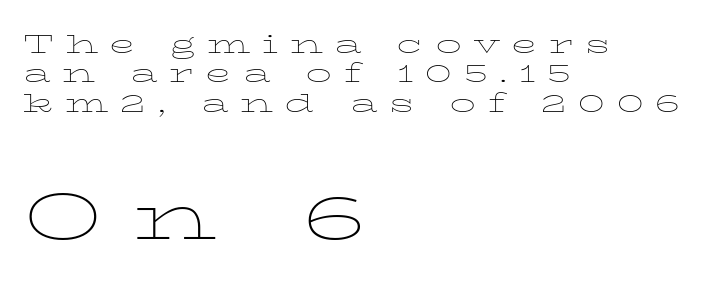
Proportional: the letters do not fall into vertical columns. Ordinary non-slanted type is in use. The gap between lines stays unmarked. The passage shown begins with its smaller block and ends with its larger one. The passage shown stacks its lines with hardly any gap. Stroke thickness stays within the range of a standard reading face or lighter.
